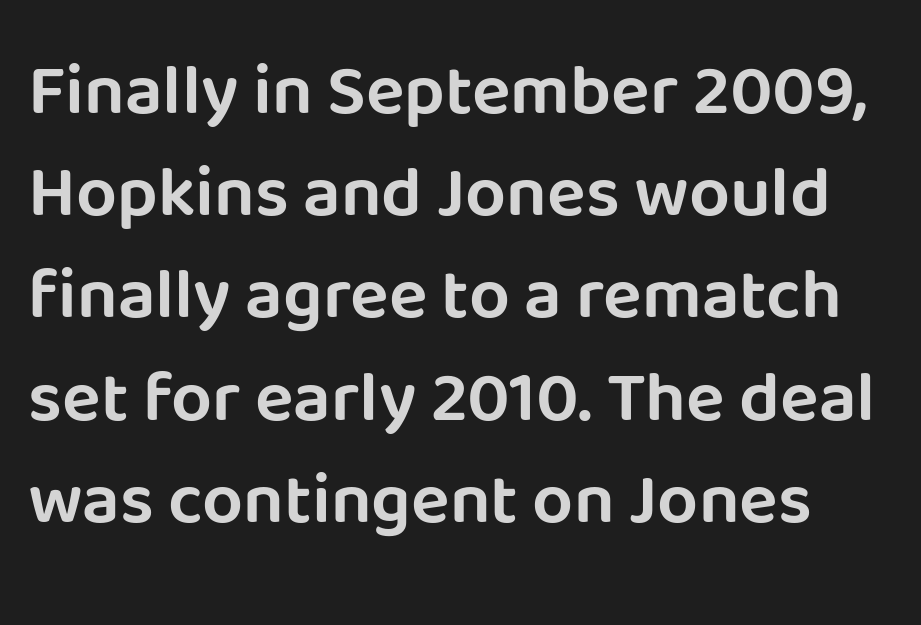
The image shows 72 px sans-serif type, upright; set normal line spacing (1.42x), normal letter spacing, not underlined; low stroke contrast and a large x-height.
